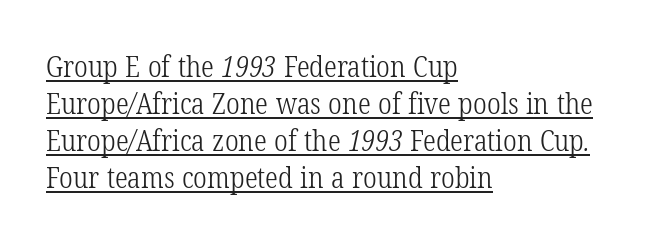
The image shows 29 px light, condensed serif type; set left-aligned, normal line spacing (1.28x), normal letter spacing, underlined; low stroke contrast and a medium x-height.
